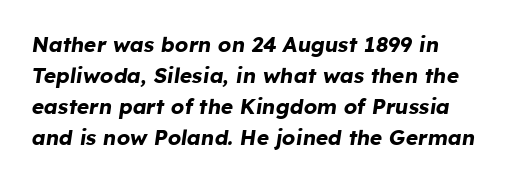
Q: Is the text bold? A: Yes.
Q: Is the text italic (slanted)? A: Yes, it leans right by about 8 degrees.
Q: Is the text underlined? A: No.
Q: Is the spacing between letters normal or unusually wide? A: Normal.
Q: Is the spacing between lines tight, normal or loose? A: Normal.
